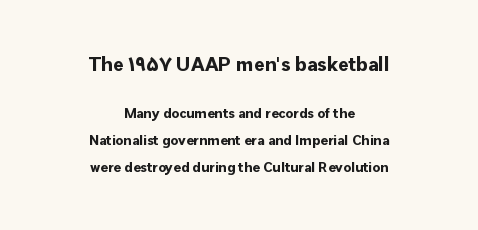
{"italic": "no", "bold": "yes", "underline": "no", "align": "center", "line_spacing": "loose", "line_spacing_ratio": 1.92, "letter_spacing": "normal", "letter_spacing_em": 0.0, "larger_block": "first", "size_ratio": 1.43, "glyph_px": 20}
